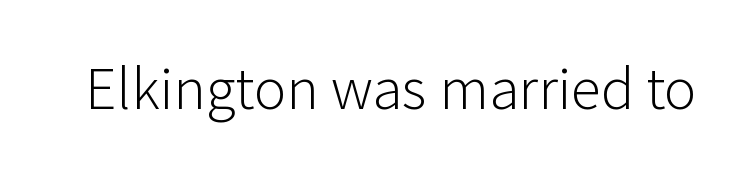
The image shows 61 px light sans-serif type, upright; set normal letter spacing, not underlined; low stroke contrast and a medium x-height.
